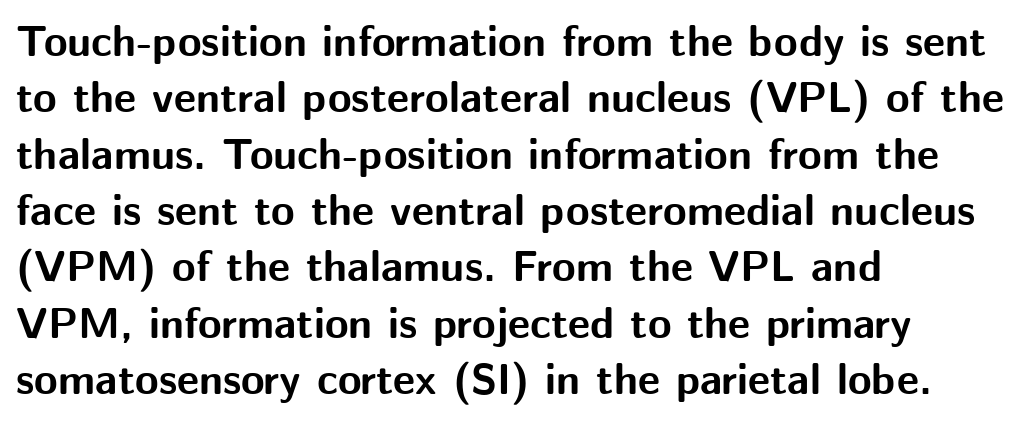
{"serif": "no", "italic": "no", "bold": "yes", "weight": "bold", "width": "normal", "stroke_contrast": "medium", "x_height": "medium", "monospaced": "no", "underline": "no", "align": "left", "line_spacing": "normal", "line_spacing_ratio": 1.31, "letter_spacing": "normal", "letter_spacing_em": 0.0, "glyph_px": 43}
